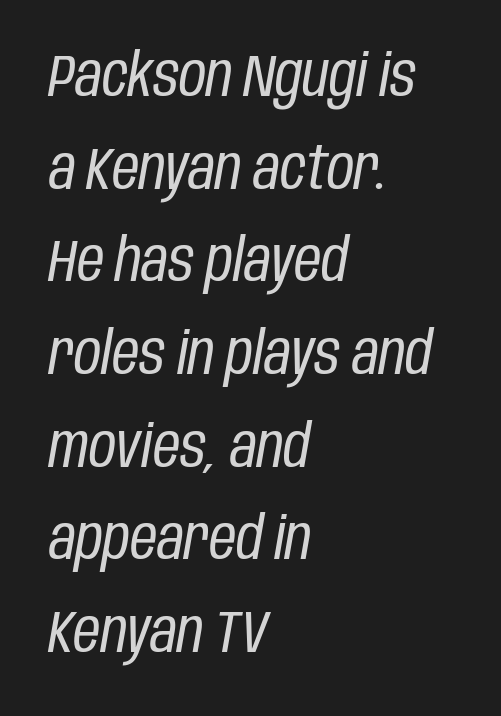
Q: Is the text bold? A: No.
Q: Is the text italic (slanted)? A: Yes, it leans right by about 10 degrees.
Q: Is the text underlined? A: No.
Q: How is the paragraph aligned? A: Left-aligned.
Q: Is the spacing between letters normal or unusually wide? A: Normal.
Q: Is the spacing between lines tight, normal or loose? A: Normal.
Q: Width (condensed, normal, or wide)? A: Condensed.
Q: Stroke contrast? A: Low.
Q: x-height? A: Large.
Q: Monospaced? A: No.
